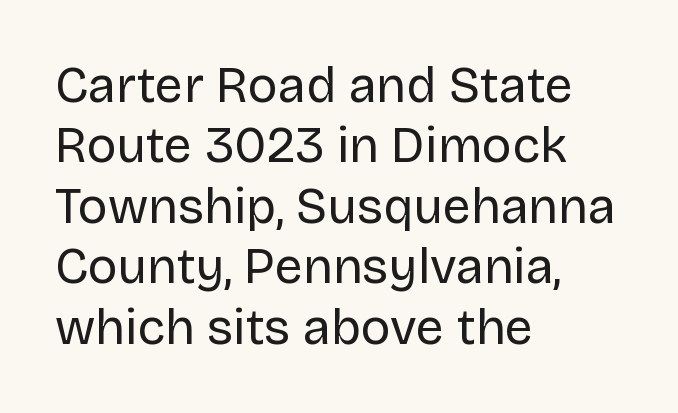
{"serif": "no", "italic": "no", "bold": "no", "weight": "regular", "width": "normal", "stroke_contrast": "low", "x_height": "large", "monospaced": "no", "underline": "no", "align": "left", "line_spacing_ratio": 1.21, "letter_spacing": "normal", "letter_spacing_em": 0.0, "glyph_px": 50}
